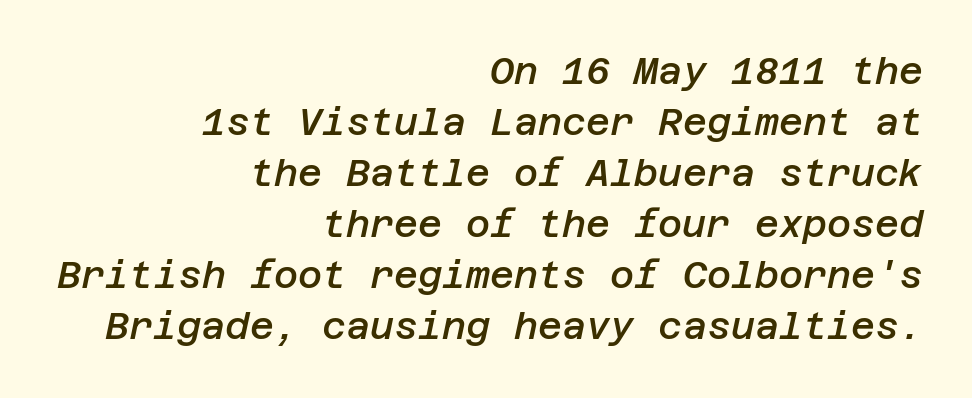
Q: Is the text bold? A: Semi-bold.
Q: Is the text italic (slanted)? A: Yes, it leans right by about 12 degrees.
Q: Is the text underlined? A: No.
Q: How is the paragraph aligned? A: Right-aligned.
Q: Is the spacing between letters normal or unusually wide? A: Normal.
Q: Is the spacing between lines tight, normal or loose? A: Normal.
Q: Width (condensed, normal, or wide)? A: Normal.
Q: Stroke contrast? A: Low.
Q: x-height? A: Large.
